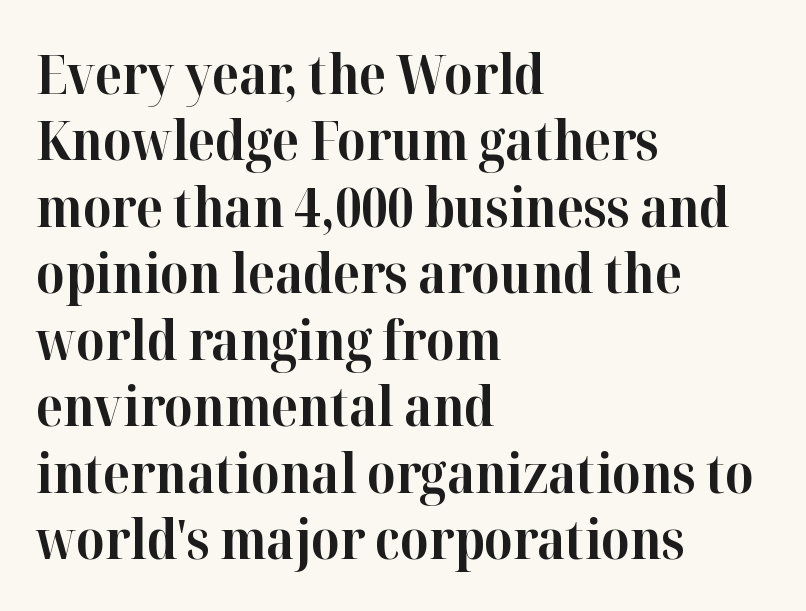
Anything drawn beneath the words? Only blank space. Tracking here is standard; glyphs follow each other at the usual distance. The characters look thick and weighty, a clear bold. Is this a fixed-width face? No — the glyphs have proportional, varying widths. The compositor pushed each line to the left boundary. Regarding serifs, this sample has them.
